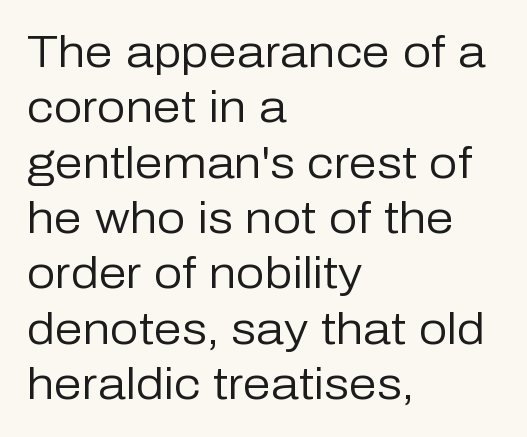
The image shows 45 px regular-weight sans-serif type, upright; set left-aligned, line spacing 1.23x, normal letter spacing, not underlined; low stroke contrast and a medium x-height.
